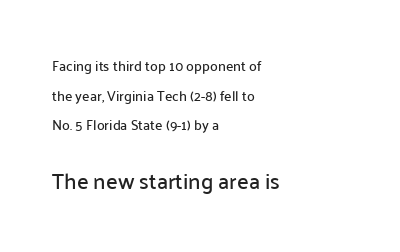
Tracking value appears to be zero — textbook default spacing. Each new line begins a long way beneath the previous one. The area under the type is left untouched. Small over large — that's the arrangement of the two blocks here. The compositor pushed each line to the left boundary. Italic? Not at all — the glyphs are vertical.
